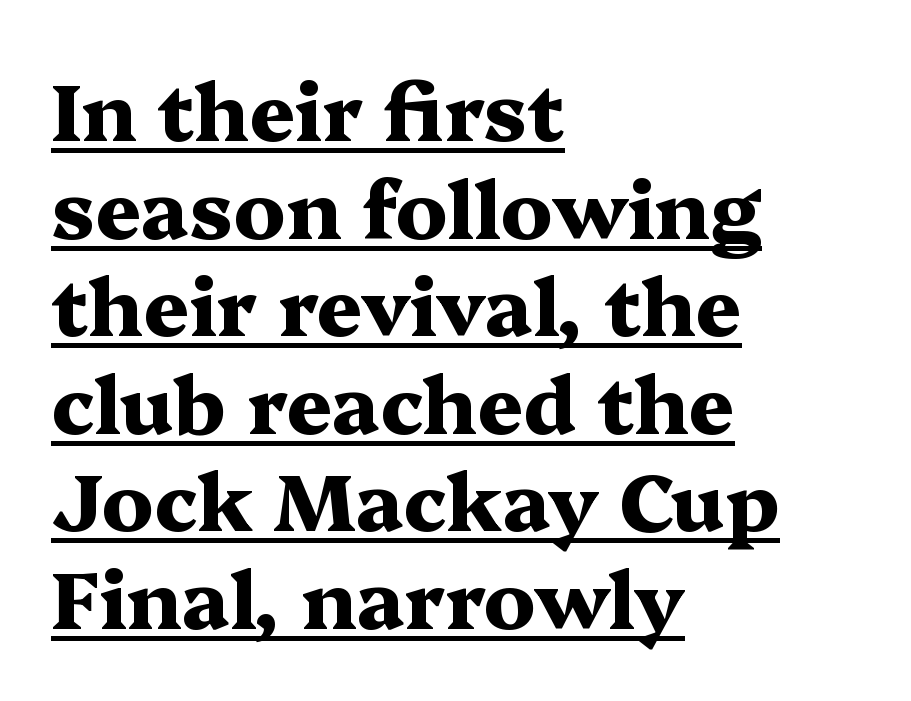
The image shows 80 px heavy, wide serif type, upright; set left-aligned, line spacing 1.22x, normal letter spacing, underlined; medium stroke contrast and a medium x-height.
